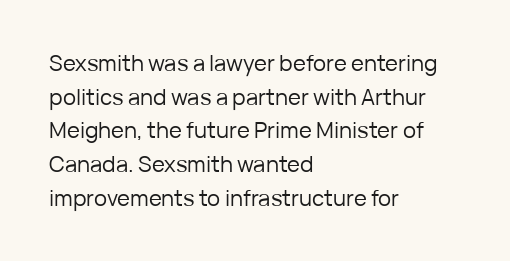
Unbolded letterforms with no extra heft. The letterforms sit shoulder to shoulder at normal distance. Line spacing here is normal. Glance below the letters and you will spot only blank space. Visually the block forms a straight wall on the left and a jagged coastline on the right.
